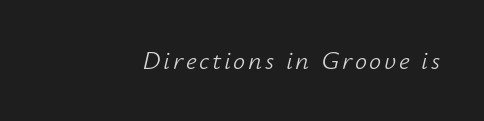
Q: Is the text bold? A: No.
Q: Is the text italic (slanted)? A: Yes, it leans right by about 12 degrees.
Q: Is the text underlined? A: No.
